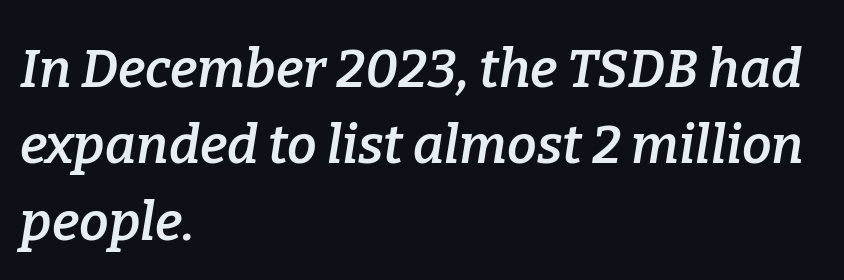
Leading matches the norm, producing a regular column. Is this a fixed-width face? No — the glyphs have proportional, varying widths. What stands out about the letter spacing? Nothing — it is the standard amount. Layout note: lines flush left. You can tell from the footed stems that serif type was used. A semibold gives these letters moderate extra thickness, short of bold.
